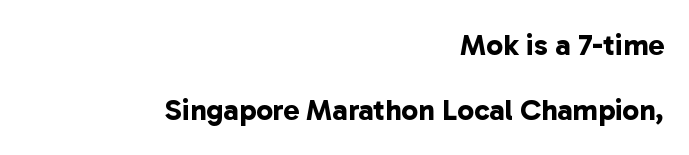
The image shows 30 px bold sans-serif type; set right-aligned, loose line spacing (2.17x), normal letter spacing, not underlined; low stroke contrast and a medium x-height.
